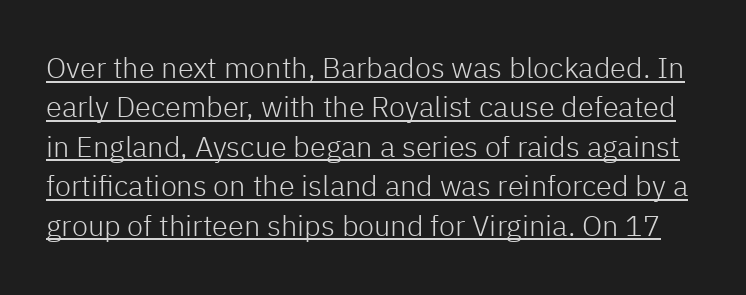
{"serif": "no", "italic": "no", "bold": "no", "weight": "light", "width": "normal", "stroke_contrast": "low", "x_height": "medium", "monospaced": "no", "underline": "yes", "line_spacing": "normal", "line_spacing_ratio": 1.36, "letter_spacing": "normal", "letter_spacing_em": 0.0, "glyph_px": 29}
